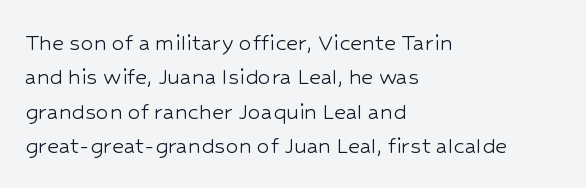
The image shows 26 px text type, upright; set left-aligned, normal line spacing (1.32x), normal letter spacing, not underlined.
